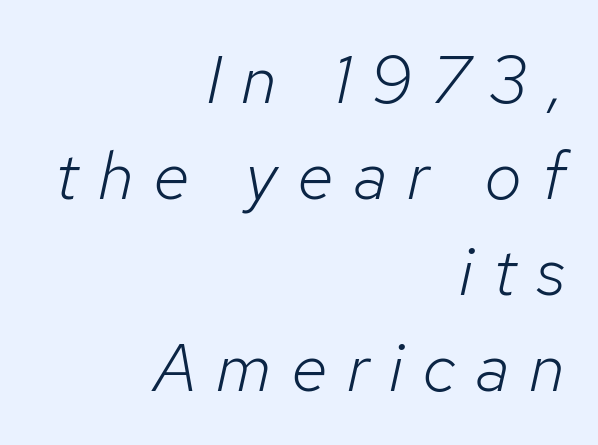
{"italic": "yes", "lean": "right", "slant_degrees": 12, "bold": "no", "weight": "light", "width": "normal", "stroke_contrast": "low", "x_height": "medium", "monospaced": "no", "underline": "no", "align": "right", "line_spacing": "normal", "line_spacing_ratio": 1.41, "letter_spacing": "wide", "letter_spacing_em": 0.29, "glyph_px": 68}
